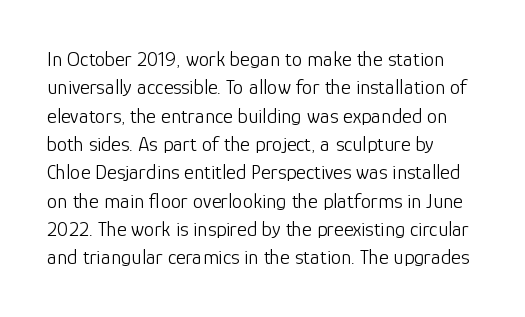
{"italic": "no", "bold": "no", "underline": "no", "align": "left", "line_spacing": "normal", "line_spacing_ratio": 1.35, "letter_spacing": "normal", "letter_spacing_em": 0.0, "glyph_px": 21}
